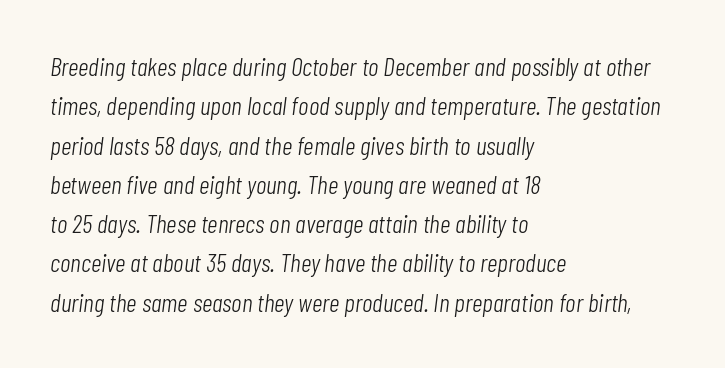
Whoever set this chose a conventional vertical rhythm. The specimen omits any rule beneath the text block's lines. Rendered with sloped, italic letterforms. Line starts are locked; line ends wander.
